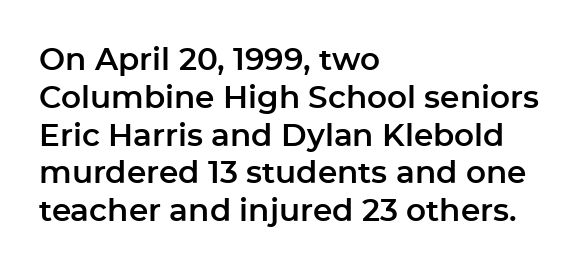
The rag falls on the right side of this text block. The face used here is proportionally spaced, like ordinary book or web type. The face used here is a sans, in the tradition of grotesques and geometrics. The type is set solid horizontally, with unmodified tracking.
